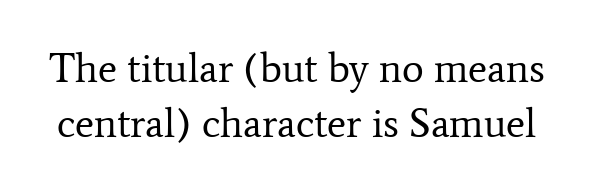
{"serif": "yes", "italic": "no", "bold": "no", "weight": "regular", "width": "normal", "stroke_contrast": "low", "x_height": "medium", "monospaced": "no", "underline": "no", "line_spacing": "normal", "line_spacing_ratio": 1.35, "letter_spacing": "normal", "letter_spacing_em": 0.0, "glyph_px": 41}
